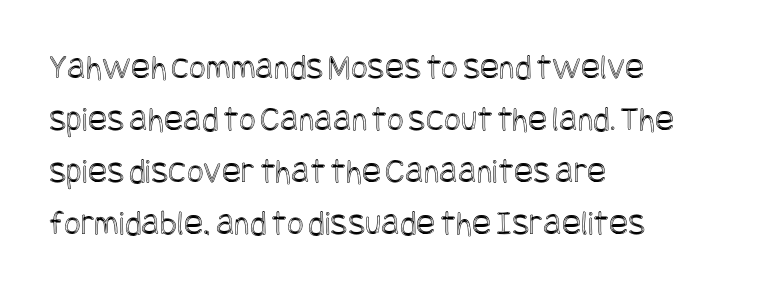
Q: Is the text italic (slanted)? A: No, it is upright.
Q: Is the text underlined? A: No.
Q: How is the paragraph aligned? A: Left-aligned.
Q: Is the spacing between letters normal or unusually wide? A: Normal.
Q: Is the spacing between lines tight, normal or loose? A: Normal.
Q: Width (condensed, normal, or wide)? A: Condensed.
Q: x-height? A: Large.
